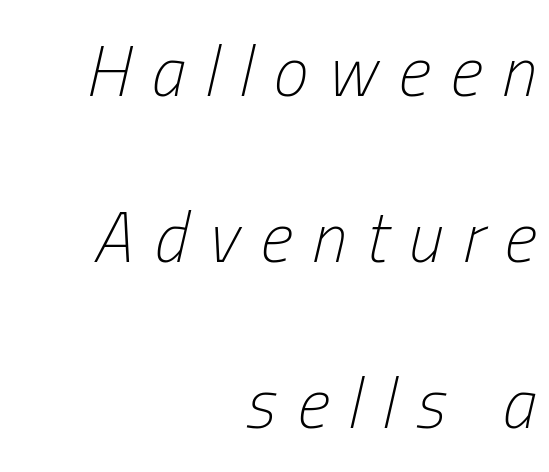
The image shows 70 px light, condensed type, italic (leaning right); set right-aligned, loose line spacing (2.37x), unusually wide letter spacing (+0.29 em), not underlined; low stroke contrast and a medium x-height.
